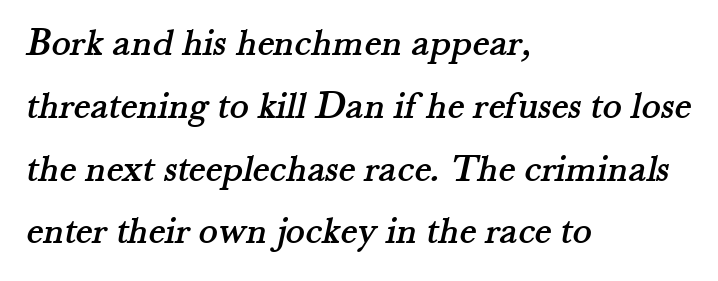
Q: Is the typeface a serif or a sans-serif typeface? A: Serif.
Q: Is the text underlined? A: No.
Q: How is the paragraph aligned? A: Left-aligned.
Q: Is the spacing between letters normal or unusually wide? A: Normal.
Q: Is the spacing between lines tight, normal or loose? A: Normal.
Q: Width (condensed, normal, or wide)? A: Normal.
Q: Stroke contrast? A: Medium.
Q: x-height? A: Small.
Q: Monospaced? A: No.
